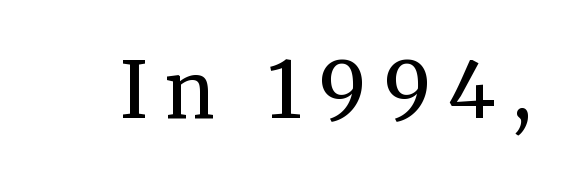
Underlining? Definitely not there. This sample has the flowing, uneven cadence of proportional lettering. A quiet, ordinary-to-light weight characterises the typeface. Unlike italic type, these characters show no tilt at all. This sample uses expanded letter spacing, leaving extra air between glyphs.
